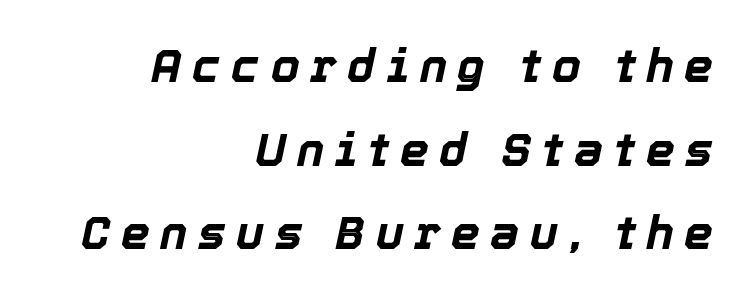
The image shows 46 px bold type, italic (leaning right); set right-aligned, line spacing 1.82x, unusually wide letter spacing (+0.23 em), not underlined; a medium x-height.
